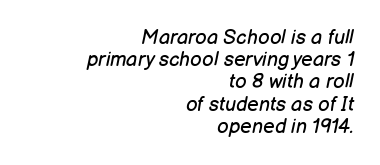
{"italic": "yes", "lean": "right", "slant_degrees": 12, "bold": "no", "underline": "no", "align": "right", "line_spacing": "tight", "line_spacing_ratio": 1.11, "letter_spacing": "normal", "letter_spacing_em": 0.0, "glyph_px": 20}
